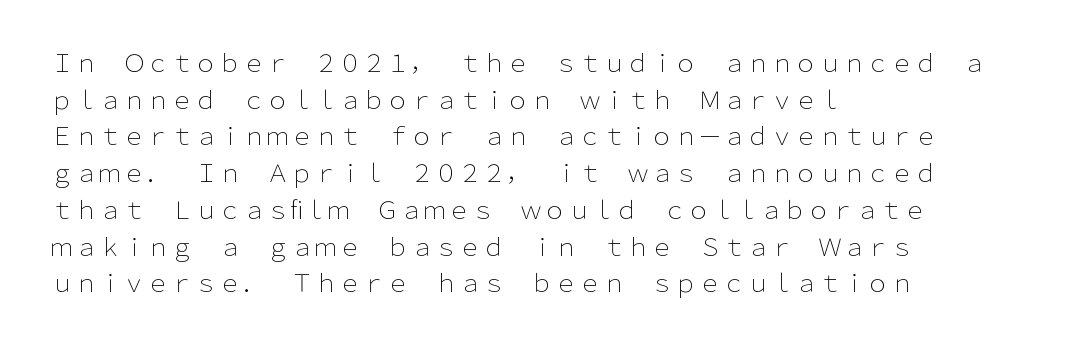
Standard letterfit; no display-style spreading of the glyphs. No chunkiness to these letters — they're not bold. This is roman type, the default non-slanted kind. Does the copy run flush right? No — it runs flush left.
